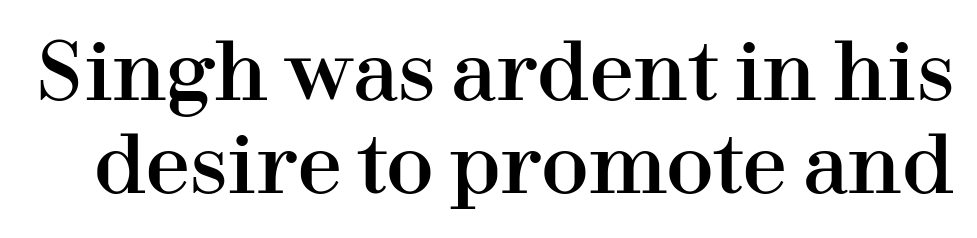
Q: Is the text italic (slanted)? A: No, it is upright.
Q: Is the typeface a serif or a sans-serif typeface? A: Serif.
Q: Is the text underlined? A: No.
Q: Is the spacing between letters normal or unusually wide? A: Normal.
Q: Width (condensed, normal, or wide)? A: Normal.
Q: Stroke contrast? A: High.
Q: x-height? A: Medium.
Q: Monospaced? A: No.
